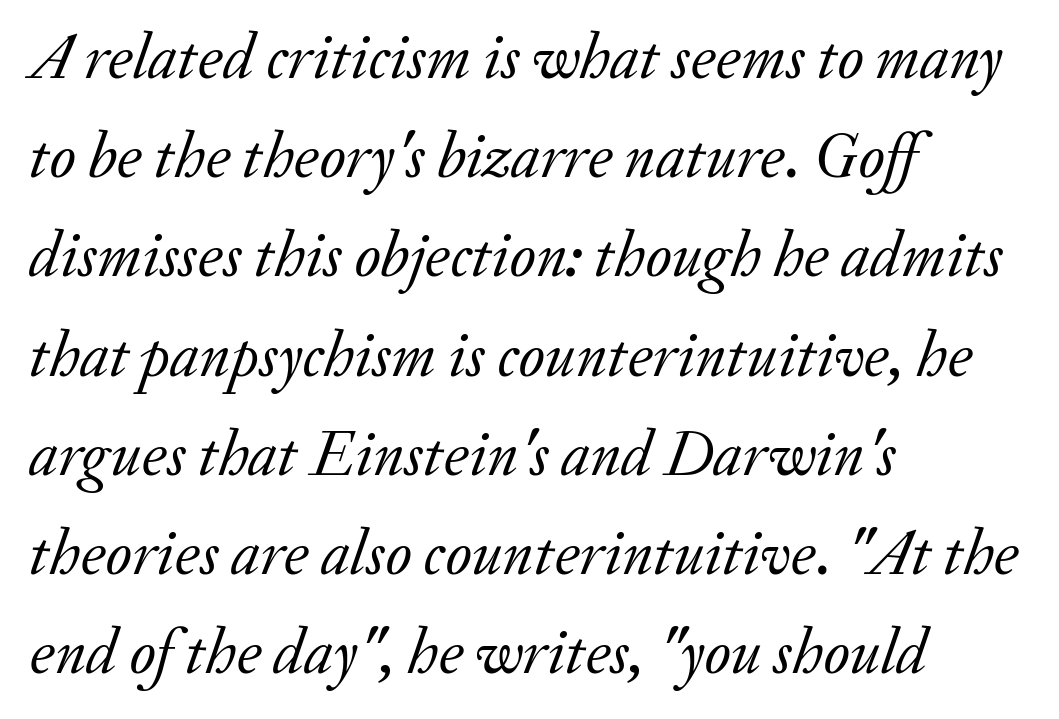
Emphasis-style slanted type is in use. Between one letter and the next there's only the usual sliver of space. The lines are quadded left. This sample has the flowing, uneven cadence of proportional lettering. Regarding serifs, this sample has them. Weight: regular or lighter.
